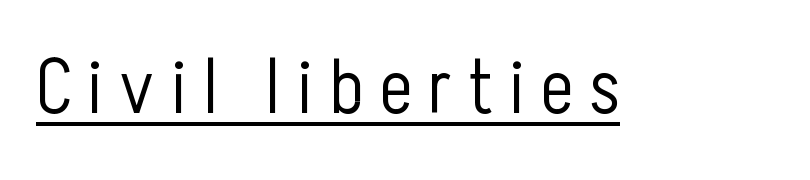
A typesetter would call this heavily tracked-out type. No chunkiness to these letters — they're not bold. Varying glyph widths throughout — classic text-font behaviour. The type family on display is of the sans-serif kind. Every word sits above its own underline.
